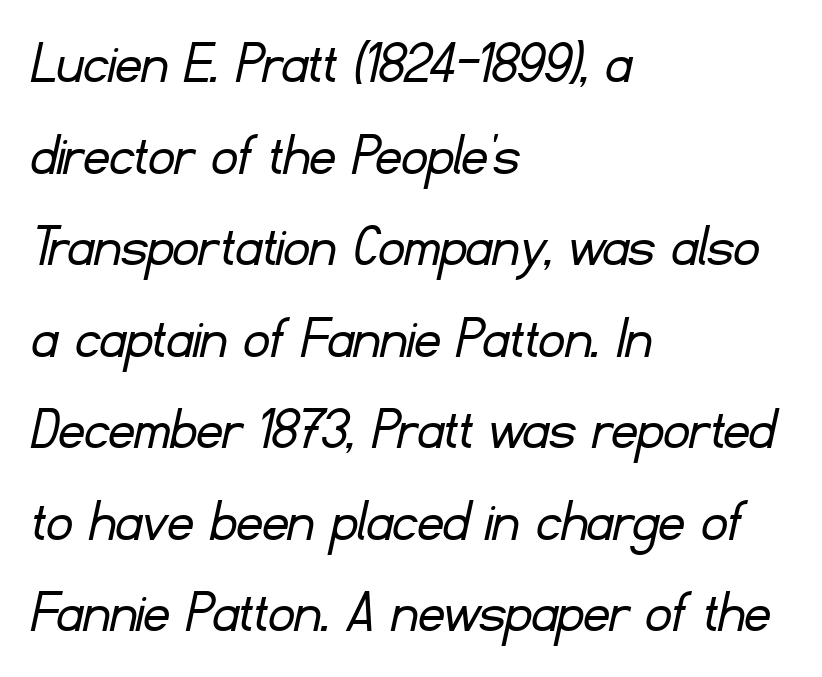
The image shows 64 px light sans-serif type; set left-aligned, normal line spacing (1.43x), normal letter spacing, not underlined; low stroke contrast and a small x-height.
